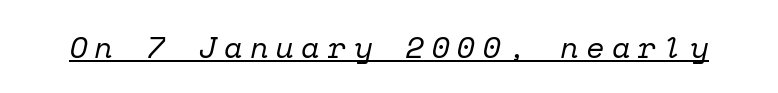
Q: Is the text bold? A: No.
Q: Is the text italic (slanted)? A: Yes, it leans right by about 12 degrees.
Q: Is the typeface a serif or a sans-serif typeface? A: Serif.
Q: Is the text underlined? A: Yes.
Q: Is the spacing between letters normal or unusually wide? A: Unusually wide.
Q: Width (condensed, normal, or wide)? A: Normal.
Q: Stroke contrast? A: Low.
Q: x-height? A: Medium.
Q: Monospaced? A: Yes.
